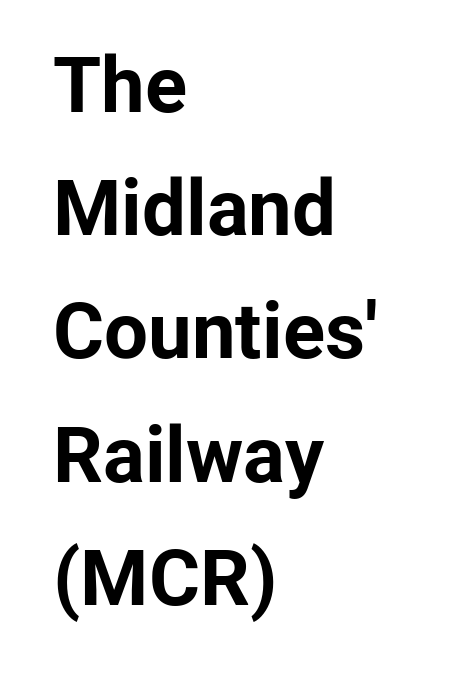
The image shows 78 px bold sans-serif type, upright; set left-aligned, normal line spacing (1.58x), normal letter spacing, not underlined; low stroke contrast and a medium x-height.
